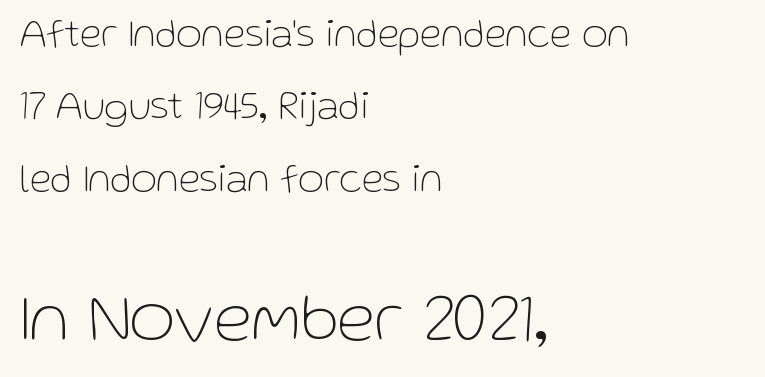
Q: Is the text bold? A: No.
Q: Is the text italic (slanted)? A: No, it is upright.
Q: Is the typeface a serif or a sans-serif typeface? A: Sans-serif.
Q: Is the text underlined? A: No.
Q: How is the paragraph aligned? A: Left-aligned.
Q: Is the spacing between letters normal or unusually wide? A: Normal.
Q: Which block of text is set in a larger size, the first (top) or the second (bottom)? A: The second (bottom) one.
Q: Width (condensed, normal, or wide)? A: Normal.
Q: Stroke contrast? A: Low.
Q: x-height? A: Medium.
Q: Monospaced? A: No.
